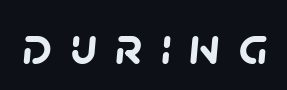
Q: Is the text bold? A: Yes.
Q: Is the typeface a serif or a sans-serif typeface? A: Sans-serif.
Q: Is the text underlined? A: No.
Q: Is the spacing between letters normal or unusually wide? A: Unusually wide.
Q: Width (condensed, normal, or wide)? A: Normal.
Q: Stroke contrast? A: Low.
Q: x-height? A: Large.
Q: Monospaced? A: No.
